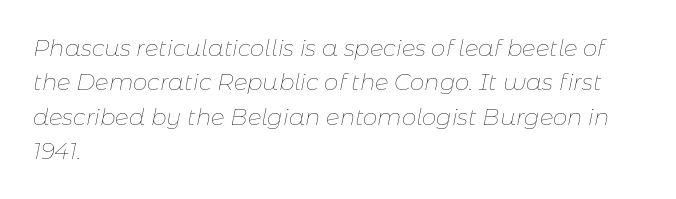
This rendering features lettering with no underline. The whole block is typeset with a tilt. Words appear dense and cohesive because spacing is normal. If you drew a ruler down the left edge, every line would touch it.
